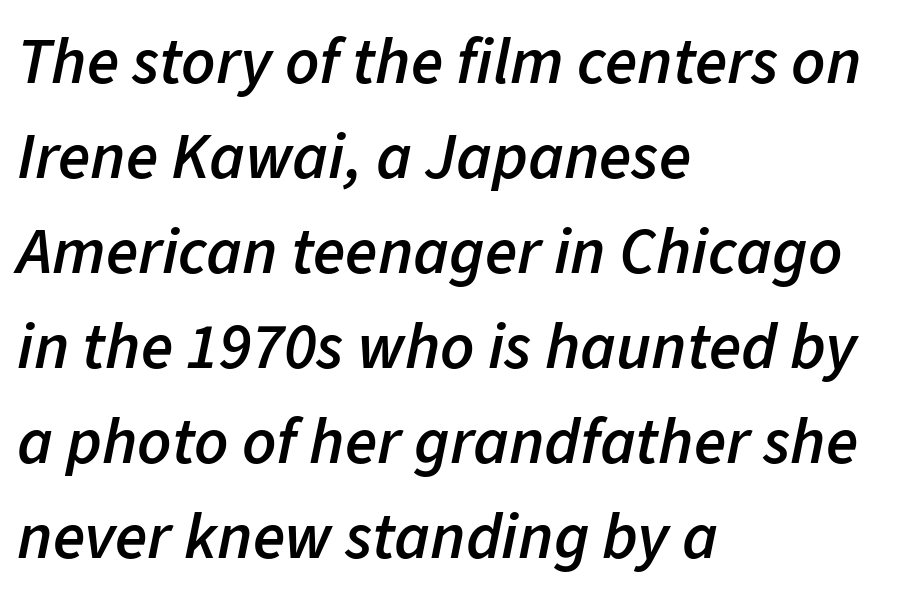
Caption: standard tracking, unaltered. Leading: standard. Do the characters align in a grid? No, the font is proportional. The rendering anchors every line to the left-hand side. Nobody drew a line under any word here.
